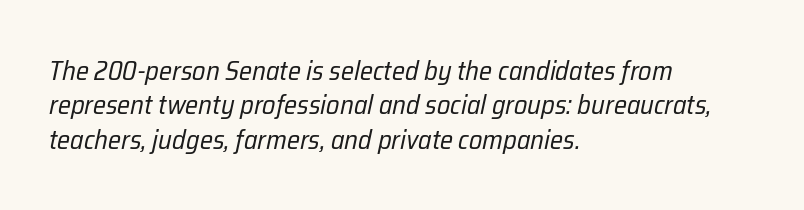
Q: Is the text bold? A: No.
Q: Is the text italic (slanted)? A: Yes, it leans right by about 12 degrees.
Q: Is the text underlined? A: No.
Q: How is the paragraph aligned? A: Left-aligned.
Q: Is the spacing between letters normal or unusually wide? A: Normal.
Q: Is the spacing between lines tight, normal or loose? A: Normal.
